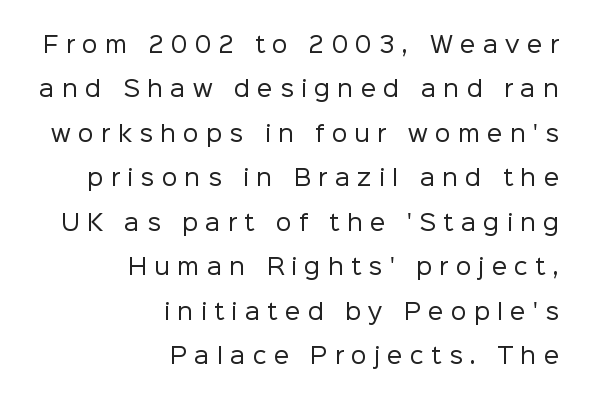
The baseline area is clear. Is the stroke heavy? The answer is a plain regular-or-lighter. Line ends are locked; line starts wander. Tracking value appears strongly positive — letters spread wide.
